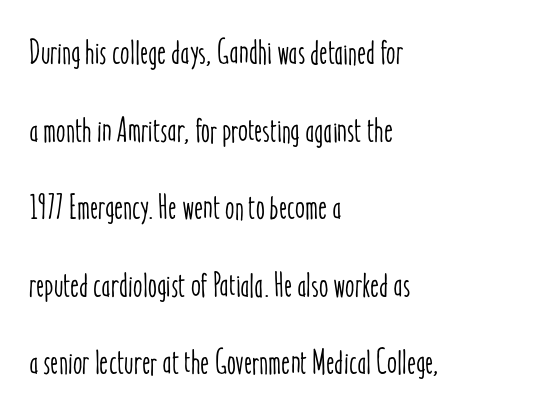
{"italic": "no", "width": "condensed", "stroke_contrast": "low", "x_height": "medium", "monospaced": "no", "underline": "no", "align": "left", "line_spacing": "loose", "line_spacing_ratio": 2.28, "letter_spacing": "normal", "letter_spacing_em": 0.0, "glyph_px": 34}
